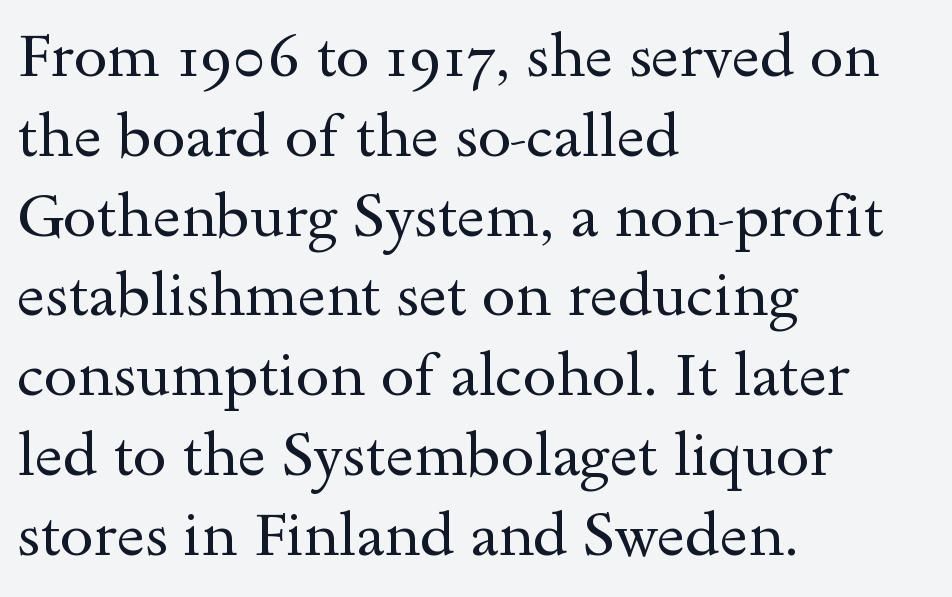
Stroke thickness stays within the range of a standard reading face or lighter. The letters carry serifs — small finishing strokes at the ends of their stems. Successive baselines arrive at the customary interval. Spacing between characters is what you'd get straight out of the box. Beneath every word, the page is bare.
